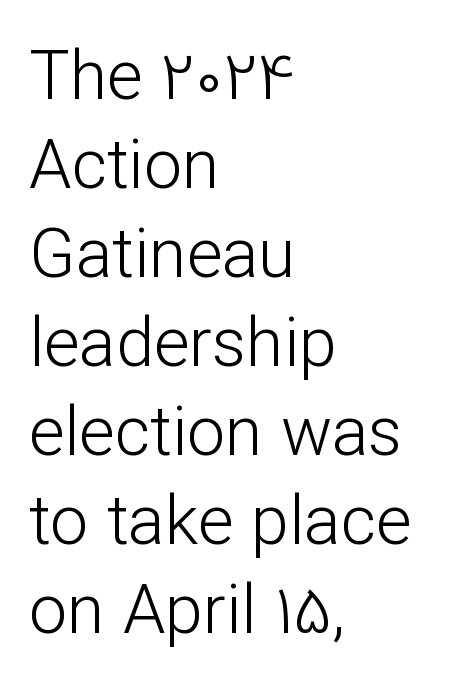
Is the type heavy? It reads as light-to-regular instead. The typeface chosen for these lines omits serifs. This sample is left-justified, so line endings fall wherever the words run out. In terms of posture, this sample is upright. Type without underlining.
